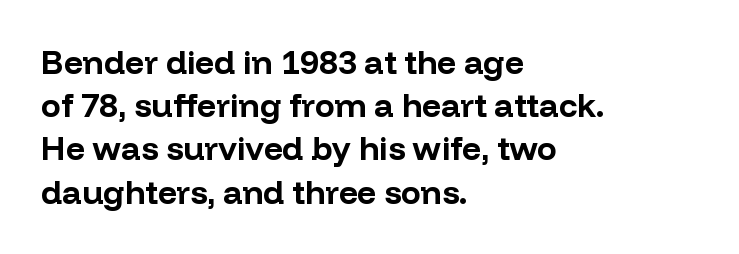
Q: Is the text bold? A: Yes.
Q: Is the text italic (slanted)? A: No, it is upright.
Q: Is the typeface a serif or a sans-serif typeface? A: Sans-serif.
Q: Is the text underlined? A: No.
Q: How is the paragraph aligned? A: Left-aligned.
Q: Is the spacing between letters normal or unusually wide? A: Normal.
Q: Is the spacing between lines tight, normal or loose? A: Normal.
Q: Width (condensed, normal, or wide)? A: Normal.
Q: Stroke contrast? A: Low.
Q: x-height? A: Medium.
Q: Monospaced? A: No.
